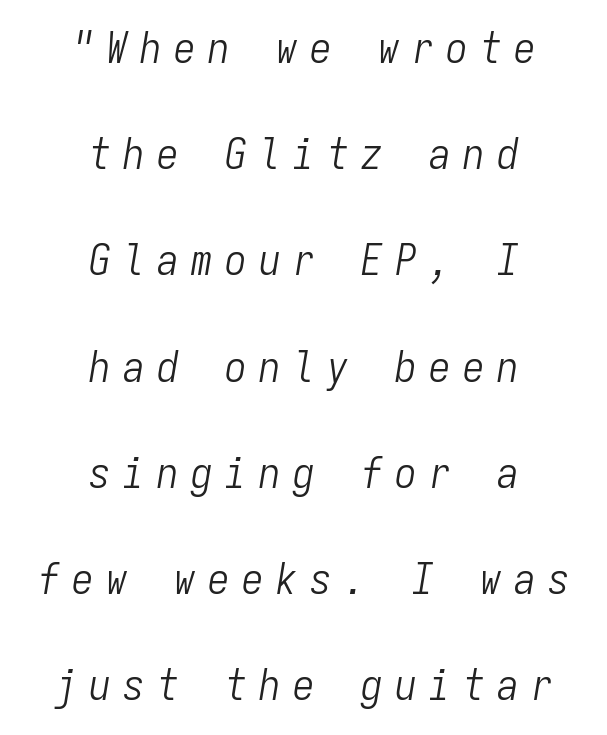
Looking at the ascenders, they clearly lean. Is the type heavy? It reads as light-to-regular instead. Descenders hang freely into open space. Here the designer chose a console-style face with uniform glyph widths. Interline gaps are noticeably wide in this sample. The horizontal fit of the characters is loose and conspicuously gappy.
